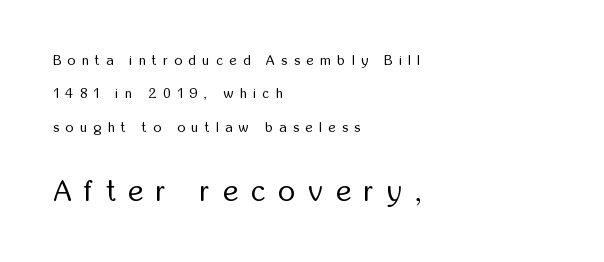
{"serif": "no", "italic": "no", "bold": "no", "weight": "regular", "width": "condensed", "stroke_contrast": "low", "x_height": "medium", "monospaced": "no", "underline": "no", "align": "left", "line_spacing": "loose", "line_spacing_ratio": 2.38, "letter_spacing": "wide", "letter_spacing_em": 0.46, "larger_block": "second", "size_ratio": 2.07, "glyph_px": 29}
